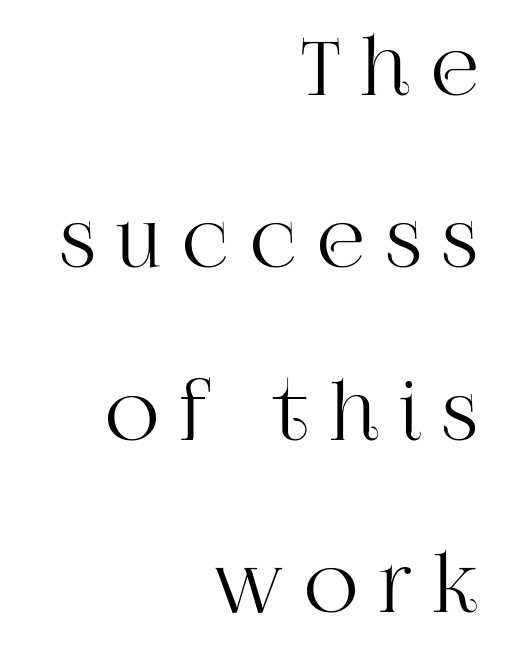
{"serif": "yes", "italic": "no", "width": "normal", "stroke_contrast": "high", "x_height": "large", "monospaced": "no", "underline": "no", "align": "right", "line_spacing": "loose", "line_spacing_ratio": 2.3, "letter_spacing": "wide", "letter_spacing_em": 0.28, "glyph_px": 75}
